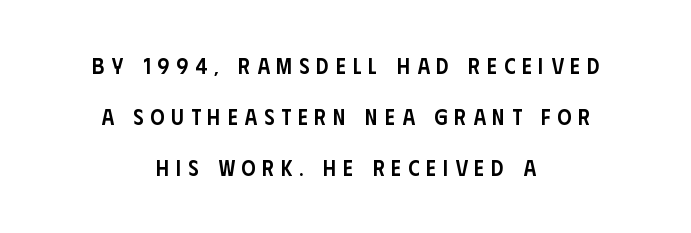
Q: Is the text bold? A: Semi-bold.
Q: Is the text italic (slanted)? A: No, it is upright.
Q: Is the text underlined? A: No.
Q: How is the paragraph aligned? A: Centered.
Q: Is the spacing between letters normal or unusually wide? A: Unusually wide.
Q: Is the spacing between lines tight, normal or loose? A: Loose.
